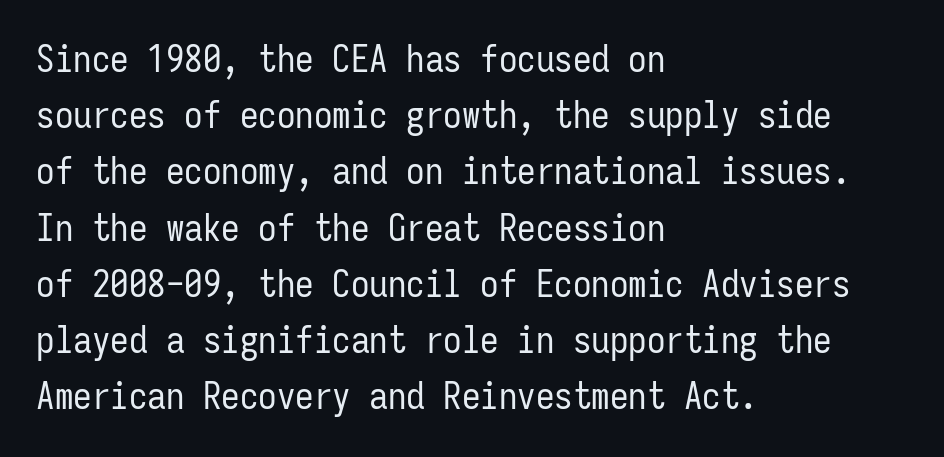
The image shows 37 px regular-weight, condensed sans-serif type, upright, monospaced; set left-aligned, normal line spacing (1.52x), normal letter spacing, not underlined; low stroke contrast and a medium x-height.
